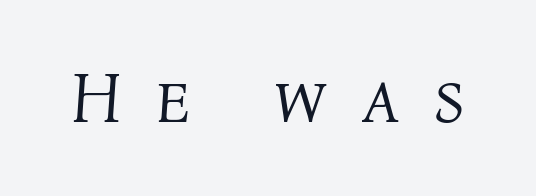
The passage shown has open, widely tracked lettering throughout. The passage shown leans; its letterforms are oblique. Heaviness? Minimal to ordinary, like unemphasized prose. Varying glyph widths throughout — classic text-font behaviour.
